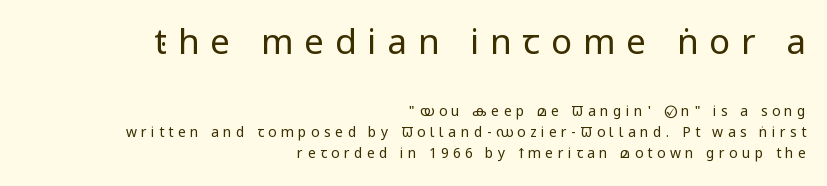
{"serif": "no", "italic": "no", "bold": "no", "weight": "regular", "width": "condensed", "stroke_contrast": "low", "x_height": "large", "monospaced": "no", "underline": "no", "align": "right", "line_spacing": "normal", "line_spacing_ratio": 1.53, "letter_spacing": "wide", "letter_spacing_em": 0.31, "larger_block": "first", "size_ratio": 2.5, "glyph_px": 35}
